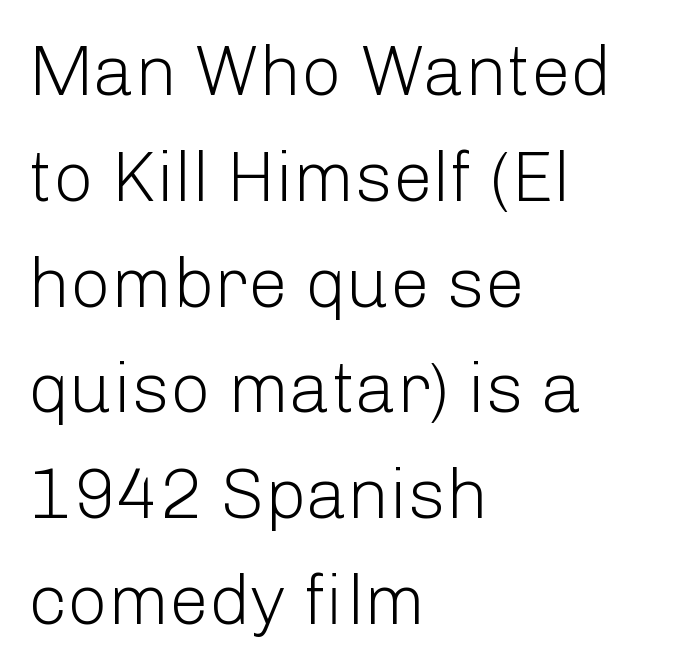
The image shows 71 px light sans-serif type, upright; set left-aligned, normal line spacing (1.49x), normal letter spacing, not underlined; low stroke contrast and a medium x-height.
